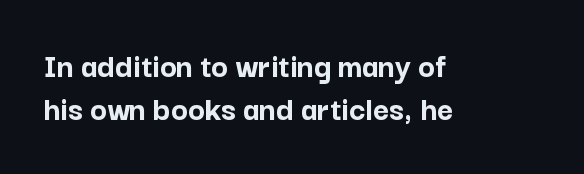
{"serif": "no", "italic": "no", "bold": "yes", "weight": "semibold", "width": "normal", "stroke_contrast": "low", "x_height": "medium", "monospaced": "no", "underline": "no", "align": "left", "line_spacing_ratio": 1.23, "letter_spacing": "normal", "letter_spacing_em": 0.0, "glyph_px": 35}
